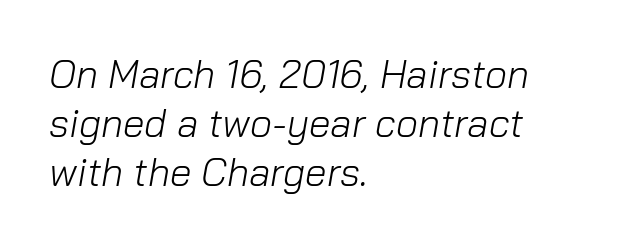
Vertical spacing — default. Nothing unusual about the tracking: characters are spaced as the font intends. The space directly below the letters is spotless. The letters look calm and open, with moderate or lighter stems. The compositor pushed each line to the left boundary.
